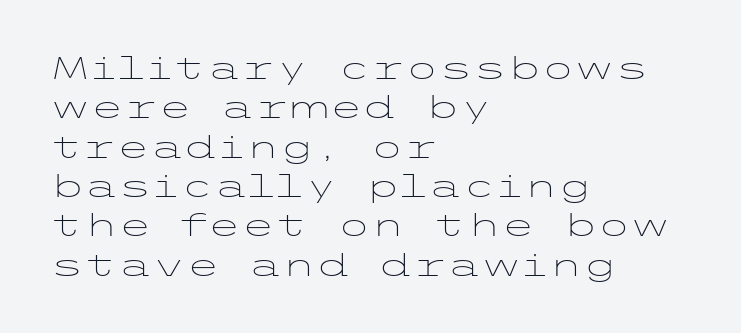
The image shows 31 px light, wide sans-serif type, upright; set left-aligned, normal line spacing (1.27x), normal letter spacing, not underlined; low stroke contrast and a medium x-height.
